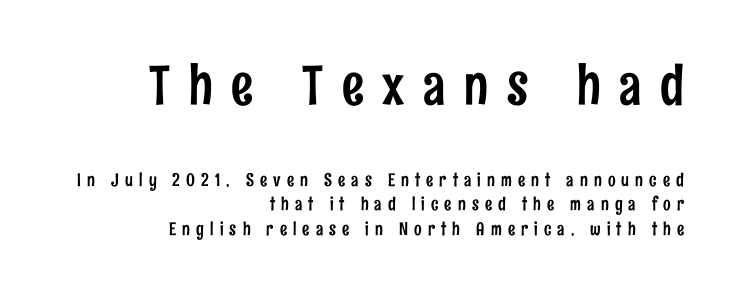
{"serif": "no", "italic": "no", "width": "condensed", "stroke_contrast": "low", "x_height": "medium", "monospaced": "no", "underline": "no", "align": "right", "line_spacing": "normal", "line_spacing_ratio": 1.36, "letter_spacing": "wide", "letter_spacing_em": 0.34, "larger_block": "first", "size_ratio": 3.06, "glyph_px": 55}
